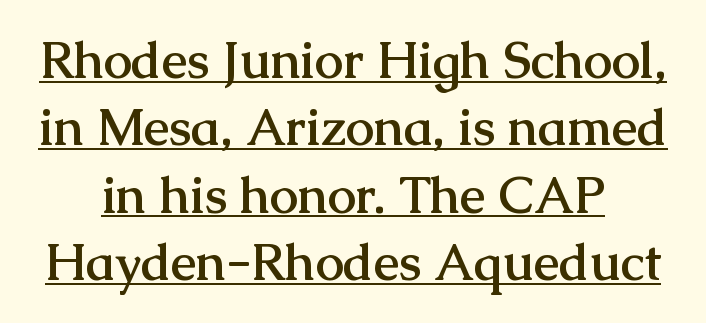
{"serif": "yes", "italic": "no", "bold": "yes", "weight": "semibold", "width": "normal", "stroke_contrast": "medium", "x_height": "medium", "monospaced": "no", "underline": "yes", "align": "center", "line_spacing": "normal", "line_spacing_ratio": 1.32, "letter_spacing": "normal", "letter_spacing_em": 0.0, "glyph_px": 51}
